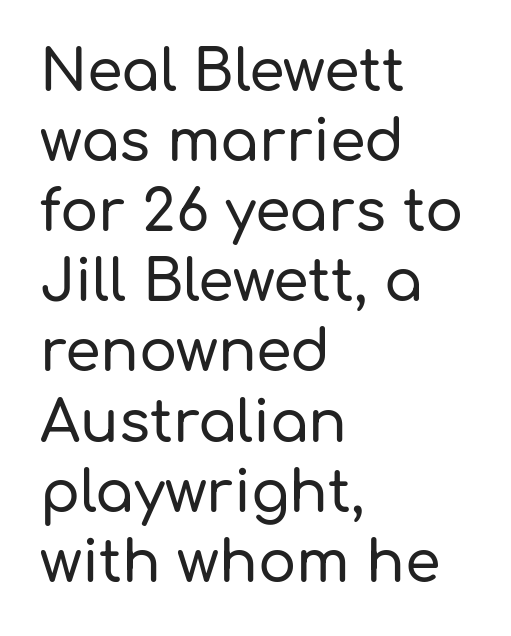
The image shows 57 px sans-serif type, upright; set left-aligned, line spacing 1.23x, normal letter spacing, not underlined; low stroke contrast and a medium x-height.
